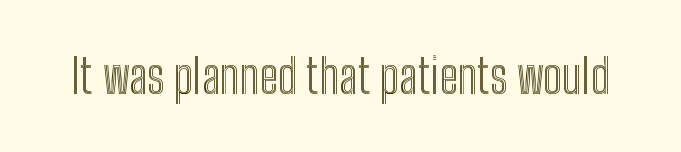
Each word holds together tightly as a unit, with standard inter-letter gaps. The zone under the glyphs is completely vacant. Style check: upright. Spacing verdict: proportional, widths tailored to each character.
